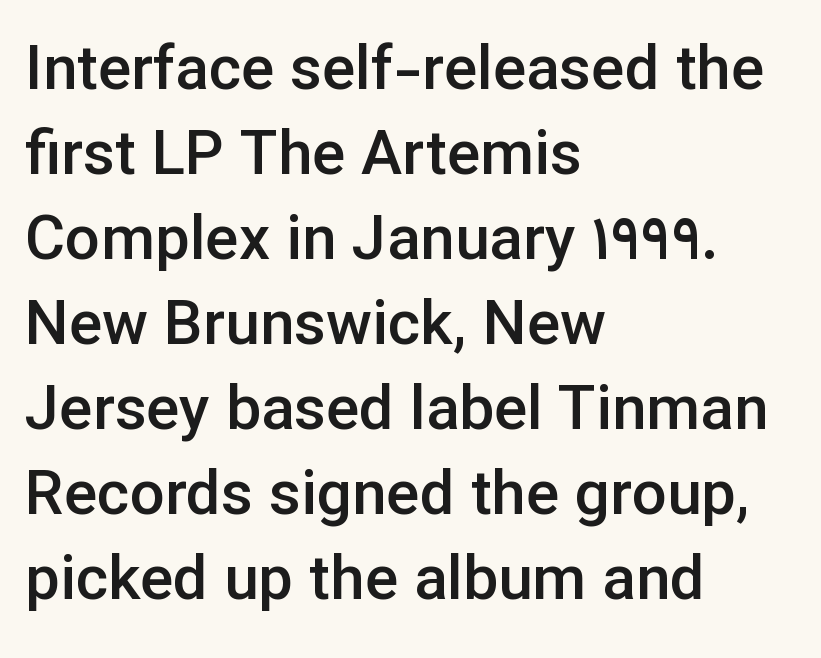
The letters are semibold — heavier than regular but short of a full bold. Unlike italic type, these characters show no tilt at all. Vertical spacing — default. You could not count columns in this text — the font is proportionally spaced. Stroke terminals: plain, sans-serif.
